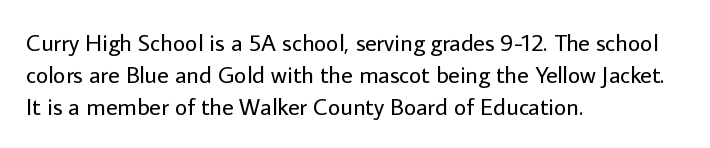
A bare baseline throughout the passage. Does the lettering tilt? It doesn't — this is upright. Leftover space on each line is placed entirely after the last word. Regarding leading, the lines here are spaced in the standard way. Inter-character spacing is left at the font's built-in metrics. Compared with a typical body face, this is equally light or lighter still.
